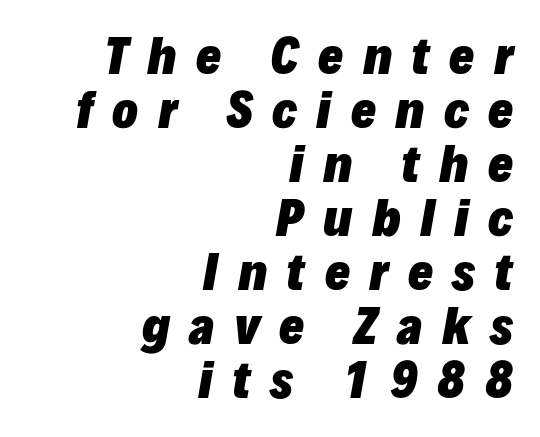
{"italic": "yes", "lean": "right", "slant_degrees": 10, "bold": "yes", "weight": "heavy", "width": "normal", "stroke_contrast": "low", "x_height": "medium", "monospaced": "no", "underline": "no", "align": "right", "line_spacing": "tight", "line_spacing_ratio": 1.15, "letter_spacing": "wide", "letter_spacing_em": 0.41, "glyph_px": 47}
